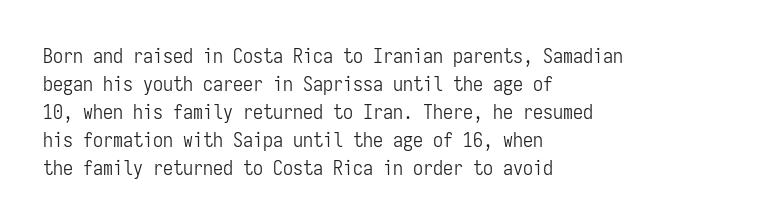
{"italic": "no", "bold": "no", "underline": "no", "align": "left", "line_spacing": "normal", "line_spacing_ratio": 1.4, "letter_spacing": "normal", "letter_spacing_em": 0.0, "glyph_px": 20}
